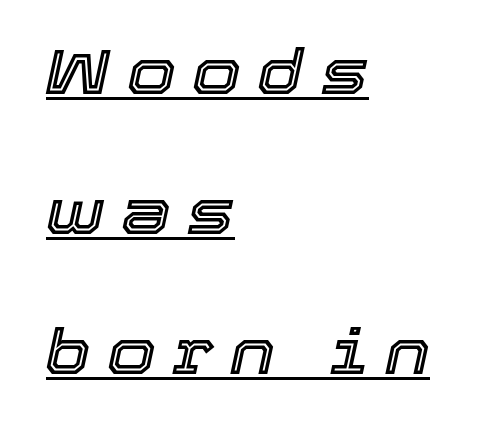
{"italic": "yes", "lean": "right", "slant_degrees": 12, "width": "normal", "x_height": "medium", "monospaced": "no", "underline": "yes", "align": "left", "line_spacing": "loose", "line_spacing_ratio": 2.22, "letter_spacing": "wide", "letter_spacing_em": 0.26, "glyph_px": 63}
